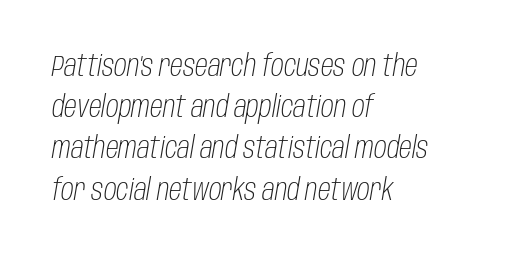
The image shows 29 px light, condensed type, italic (leaning right); set left-aligned, normal line spacing (1.42x), normal letter spacing, not underlined; low stroke contrast and a large x-height.
